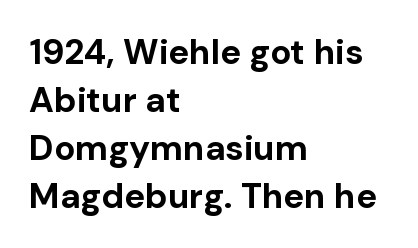
Q: Is the text bold? A: Yes.
Q: Is the text italic (slanted)? A: No, it is upright.
Q: Is the typeface a serif or a sans-serif typeface? A: Sans-serif.
Q: Is the text underlined? A: No.
Q: How is the paragraph aligned? A: Left-aligned.
Q: Is the spacing between letters normal or unusually wide? A: Normal.
Q: Is the spacing between lines tight, normal or loose? A: Normal.
Q: Width (condensed, normal, or wide)? A: Normal.
Q: Stroke contrast? A: Low.
Q: x-height? A: Medium.
Q: Monospaced? A: No.
